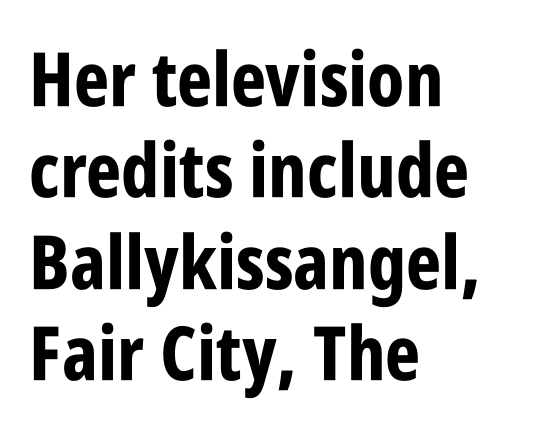
Weight check: bold — yes, fully. Every row of glyphs begins at an identical x-position on the left. Designer's note — italics off, roman on. The face used here is a sans, in the tradition of grotesques and geometrics.
